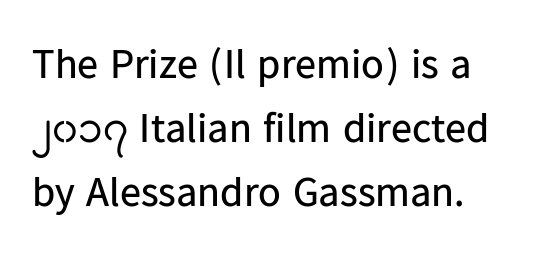
Unlike italic type, these characters show no tilt at all. What stands out about the letter spacing? Nothing — it is the standard amount. A typesetter would call this leading conventional body-copy spacing. Note the varied advance widths — an 'i' is clearly narrower than an 'm'. The zone under the glyphs is completely vacant.
